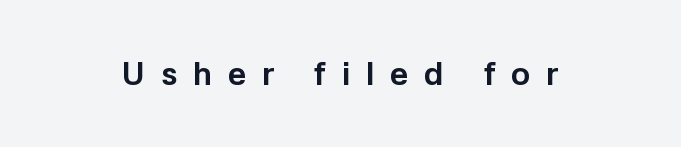
{"serif": "no", "italic": "no", "bold": "yes", "weight": "bold", "width": "normal", "stroke_contrast": "low", "x_height": "medium", "monospaced": "no", "underline": "no", "letter_spacing": "wide", "letter_spacing_em": 0.49, "glyph_px": 32}
